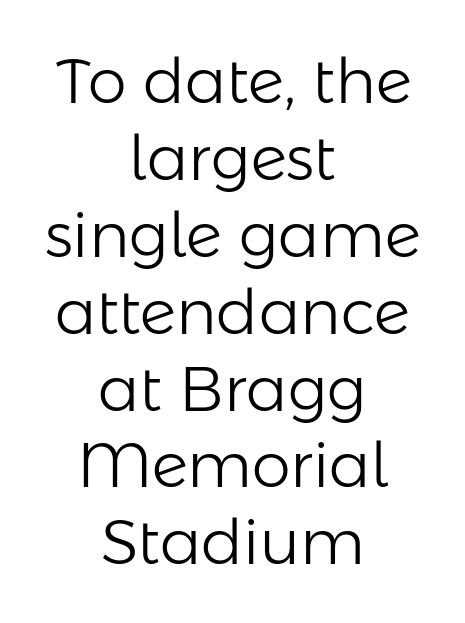
Does the copy run flush right? No — it is centered line by line. The gap between lines stays unmarked. This sample has the flowing, uneven cadence of proportional lettering. Heft: none added — not bold. Tracking value appears to be zero — textbook default spacing. You can tell it's not italic because the verticals are truly vertical.
